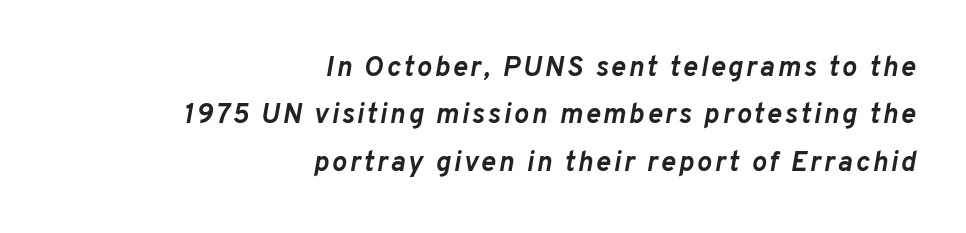
Q: Is the text bold? A: Yes.
Q: Is the text italic (slanted)? A: Yes, it leans right by about 10 degrees.
Q: Is the text underlined? A: No.
Q: How is the paragraph aligned? A: Right-aligned.
Q: Is the spacing between lines tight, normal or loose? A: Normal.
Q: Width (condensed, normal, or wide)? A: Normal.
Q: Stroke contrast? A: Low.
Q: x-height? A: Medium.
Q: Monospaced? A: No.
